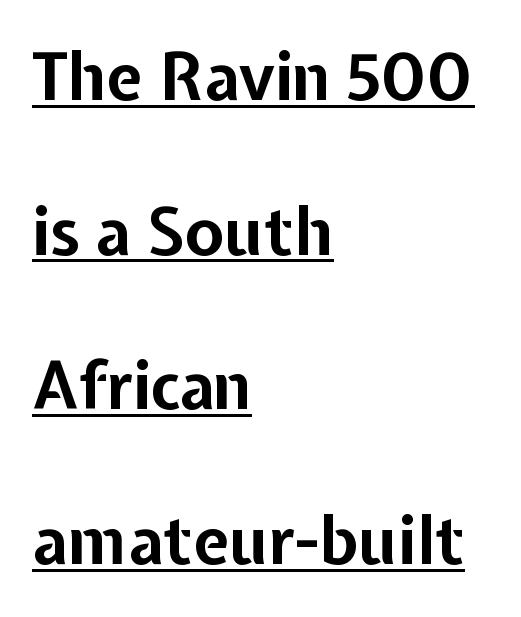
These lines are rendered in a variable-pitch font. The passage shown is underscored from start to finish. Every row of glyphs begins at an identical x-position on the left. The lines are spread far apart with generous leading.
